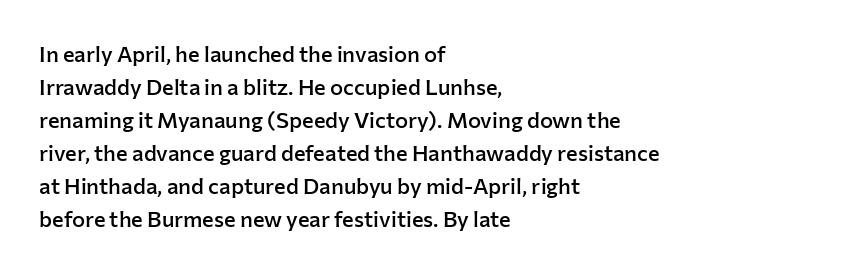
Ascenders rise straight up at ninety degrees. No word sits above an underline. Casual observation: everything's shoved over to the left. Between one letter and the next there's only the usual sliver of space.
